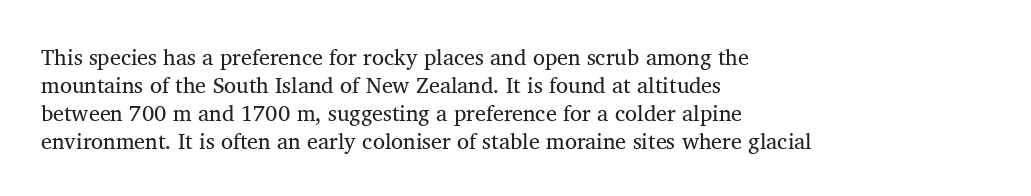
{"italic": "no", "bold": "no", "underline": "no", "align": "left", "line_spacing": "normal", "line_spacing_ratio": 1.27, "letter_spacing": "normal", "letter_spacing_em": 0.0, "glyph_px": 22}
